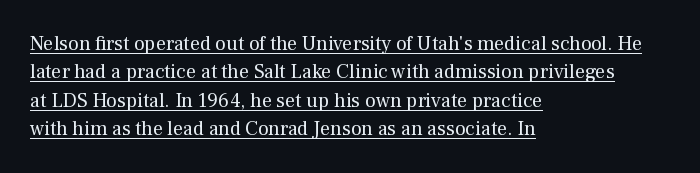
Baseline-to-baseline distance is the conventional proportion of letter height. Glyph-to-glyph distance matches everyday printed text. Typeset ragged right — the left edge is the straight one. These characters rest on top of a visible drawn line.
